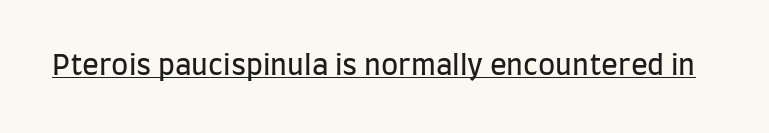
The image shows 28 px regular-weight, condensed sans-serif type, upright; set normal letter spacing, underlined; low stroke contrast and a large x-height.
